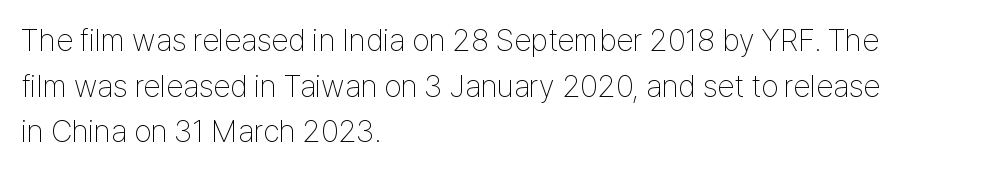
Characters follow at the spacing the type designer built in. The passage shown is typed in a proportional face where columns would drift. It's the straight-up-and-down kind of type. A light-to-regular cut is what we see here. Where is the straight margin? On the left.
